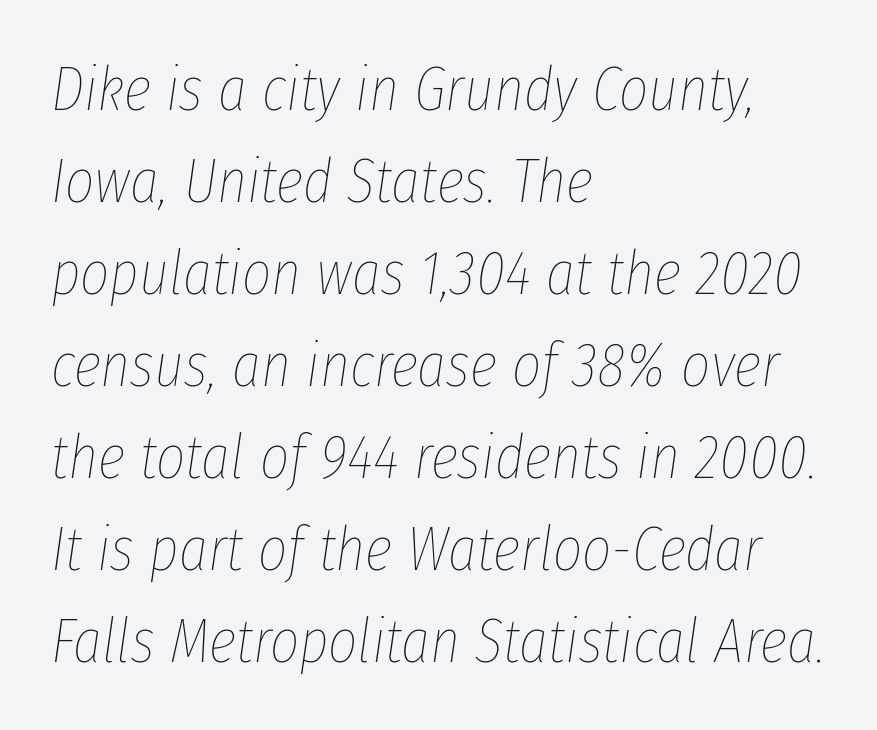
What's the leading like? Ordinary, nothing unusual. Where is the straight margin? On the left. Letters rest on an invisible, unmarked baseline. The lettering tilts uniformly, giving the passage an italic look.
